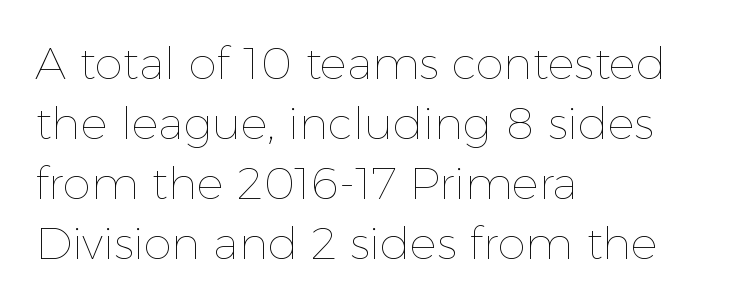
A typesetter would call this zero additional tracking. Each line starts at the same left margin while the right side varies. The area under the type is left untouched. The font's upright variant was chosen for this text. How would I describe the line gaps? Plain and ordinary.
